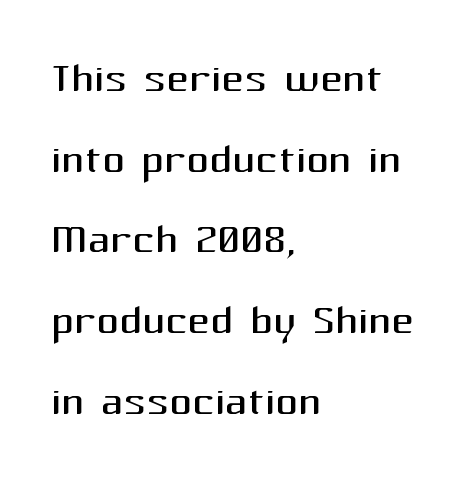
Q: Is the text bold? A: No.
Q: Is the text italic (slanted)? A: No, it is upright.
Q: Is the typeface a serif or a sans-serif typeface? A: Sans-serif.
Q: Is the text underlined? A: No.
Q: How is the paragraph aligned? A: Left-aligned.
Q: Is the spacing between letters normal or unusually wide? A: Normal.
Q: Is the spacing between lines tight, normal or loose? A: Normal.
Q: Width (condensed, normal, or wide)? A: Normal.
Q: Stroke contrast? A: Medium.
Q: x-height? A: Medium.
Q: Monospaced? A: No.
